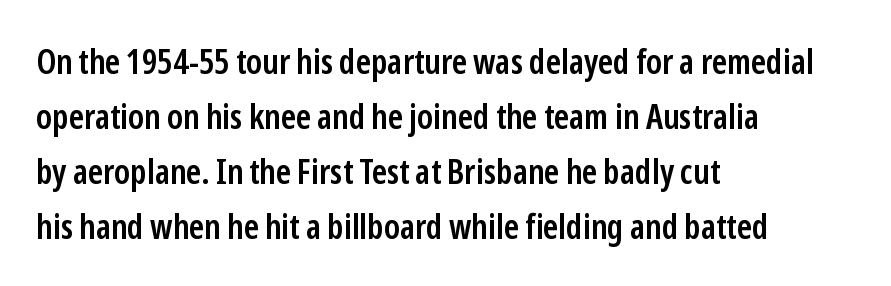
Q: Is the text bold? A: Semi-bold.
Q: Is the text italic (slanted)? A: No, it is upright.
Q: Is the typeface a serif or a sans-serif typeface? A: Sans-serif.
Q: Is the text underlined? A: No.
Q: How is the paragraph aligned? A: Left-aligned.
Q: Is the spacing between letters normal or unusually wide? A: Normal.
Q: Is the spacing between lines tight, normal or loose? A: Normal.
Q: Width (condensed, normal, or wide)? A: Condensed.
Q: Stroke contrast? A: Low.
Q: x-height? A: Medium.
Q: Monospaced? A: No.
